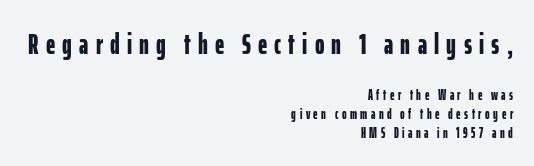
{"serif": "no", "italic": "no", "bold": "yes", "weight": "bold", "width": "condensed", "stroke_contrast": "low", "x_height": "medium", "monospaced": "no", "underline": "no", "align": "right", "line_spacing": "normal", "line_spacing_ratio": 1.36, "letter_spacing": "wide", "letter_spacing_em": 0.25, "larger_block": "first", "size_ratio": 2.07, "glyph_px": 29}
